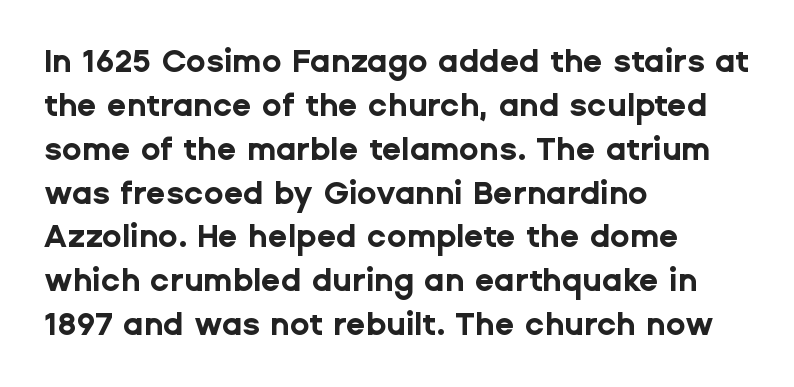
The image shows 32 px bold sans-serif type, upright; set left-aligned, normal line spacing (1.37x), normal letter spacing, not underlined; low stroke contrast and a medium x-height.
